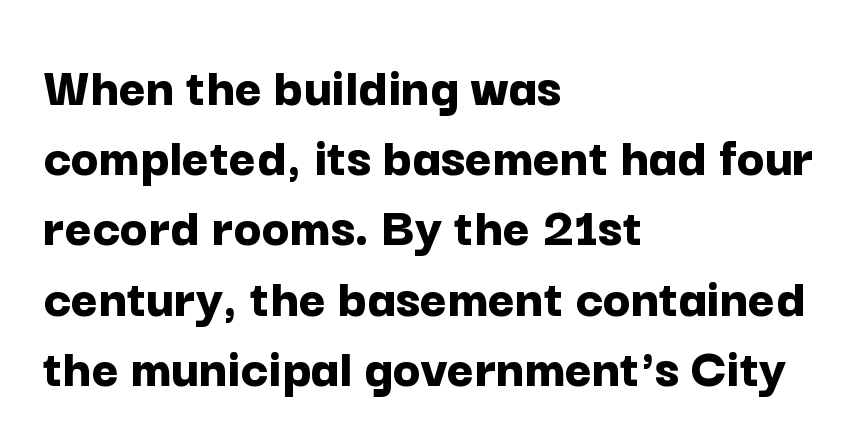
Q: Is the text bold? A: Yes.
Q: Is the text italic (slanted)? A: No, it is upright.
Q: Is the typeface a serif or a sans-serif typeface? A: Sans-serif.
Q: Is the text underlined? A: No.
Q: How is the paragraph aligned? A: Left-aligned.
Q: Is the spacing between letters normal or unusually wide? A: Normal.
Q: Width (condensed, normal, or wide)? A: Normal.
Q: Stroke contrast? A: Low.
Q: x-height? A: Medium.
Q: Monospaced? A: No.
